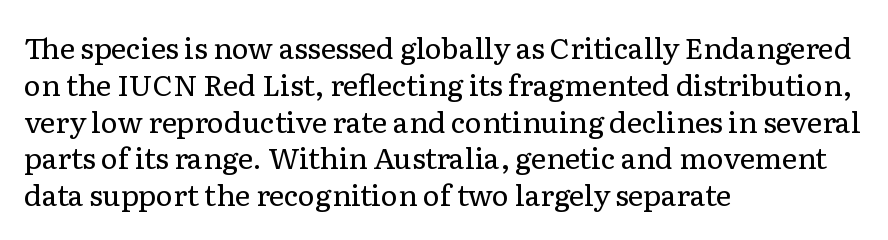
Q: Is the text bold? A: No.
Q: Is the text italic (slanted)? A: No, it is upright.
Q: Is the typeface a serif or a sans-serif typeface? A: Serif.
Q: Is the text underlined? A: No.
Q: How is the paragraph aligned? A: Left-aligned.
Q: Is the spacing between letters normal or unusually wide? A: Normal.
Q: Is the spacing between lines tight, normal or loose? A: Normal.
Q: Width (condensed, normal, or wide)? A: Normal.
Q: Stroke contrast? A: Low.
Q: x-height? A: Medium.
Q: Monospaced? A: No.
